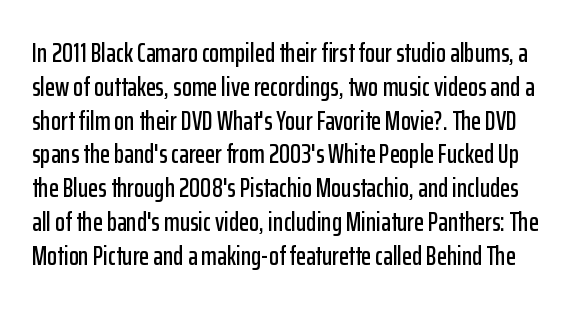
The image shows 26 px text type, upright; set normal line spacing (1.3x), normal letter spacing, not underlined.
